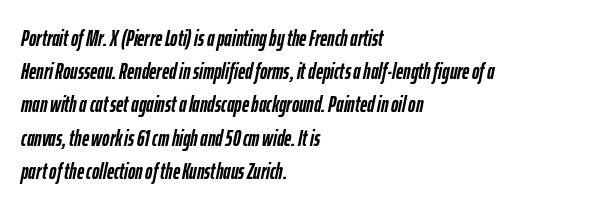
The tracking reads as untouched default to a designer's eye. Heavy-handed strokes throughout: this text is bold. These lines stack with their left ends in a neat column. Is the type slanted? Yes — the strokes lean at a clear angle. The gap between lines stays unmarked.
